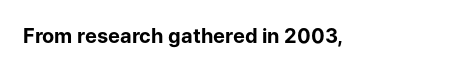
The rendering keeps characters at their native spacing. Underlining? Definitely not there. Nope, not italic — everything's standing straight. Set as a true bold cut, around the 700 mark.
